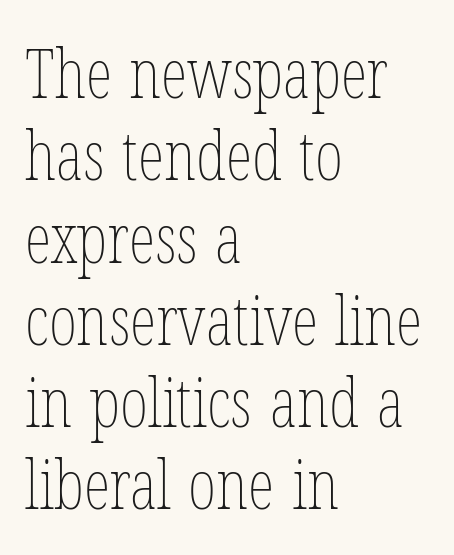
{"italic": "no", "bold": "no", "weight": "thin", "width": "condensed", "stroke_contrast": "low", "x_height": "medium", "monospaced": "no", "underline": "no", "align": "left", "line_spacing_ratio": 1.21, "letter_spacing": "normal", "letter_spacing_em": 0.0, "glyph_px": 68}
